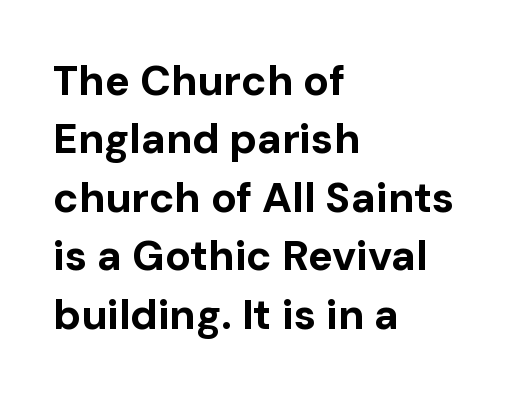
Q: Is the text bold? A: Yes.
Q: Is the text italic (slanted)? A: No, it is upright.
Q: Is the typeface a serif or a sans-serif typeface? A: Sans-serif.
Q: Is the text underlined? A: No.
Q: How is the paragraph aligned? A: Left-aligned.
Q: Is the spacing between letters normal or unusually wide? A: Normal.
Q: Is the spacing between lines tight, normal or loose? A: Normal.
Q: Width (condensed, normal, or wide)? A: Normal.
Q: Stroke contrast? A: Low.
Q: x-height? A: Medium.
Q: Monospaced? A: No.
